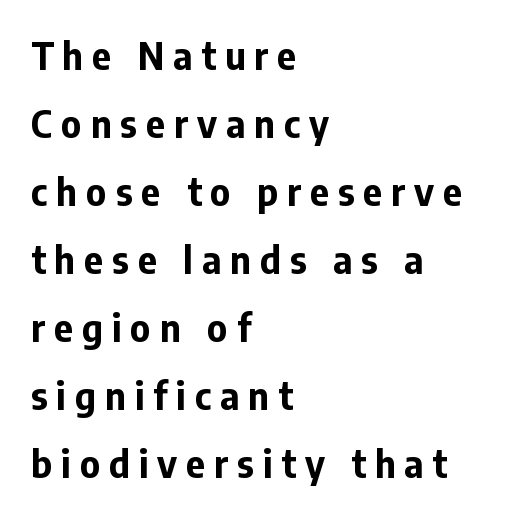
{"serif": "no", "italic": "no", "bold": "yes", "weight": "bold", "width": "normal", "stroke_contrast": "low", "x_height": "medium", "monospaced": "no", "underline": "no", "align": "left", "line_spacing_ratio": 1.84, "letter_spacing": "wide", "letter_spacing_em": 0.24, "glyph_px": 37}
